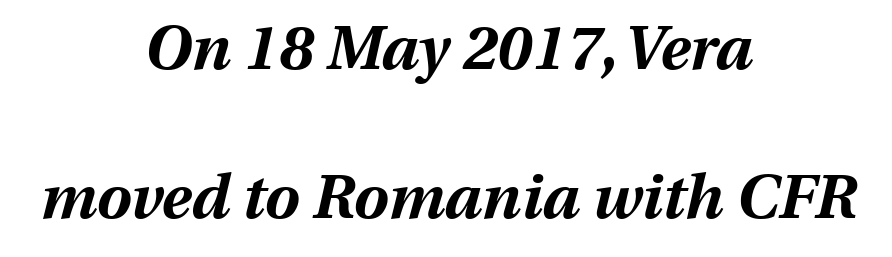
Students, this is bold: see how much ink each stroke carries. Only glyphs here, with clear space below each row. Alignment: centered. Leading is clearly above the norm, producing a sparse column.
